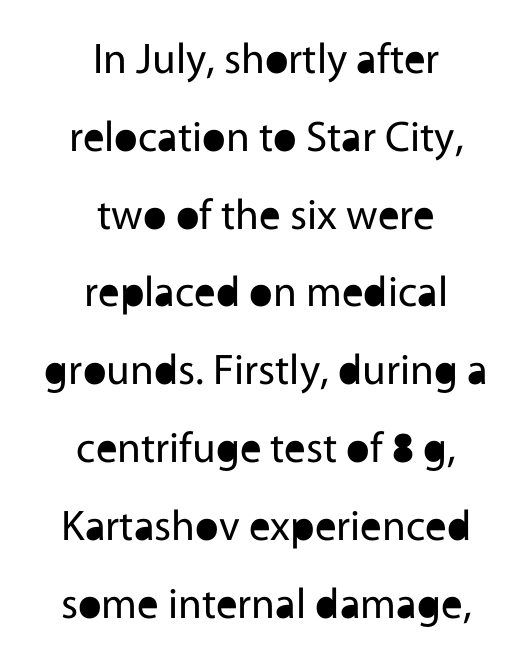
{"serif": "no", "italic": "no", "bold": "no", "weight": "regular", "width": "normal", "x_height": "medium", "monospaced": "no", "underline": "no", "align": "center", "line_spacing_ratio": 1.81, "letter_spacing": "normal", "letter_spacing_em": 0.0, "glyph_px": 43}
